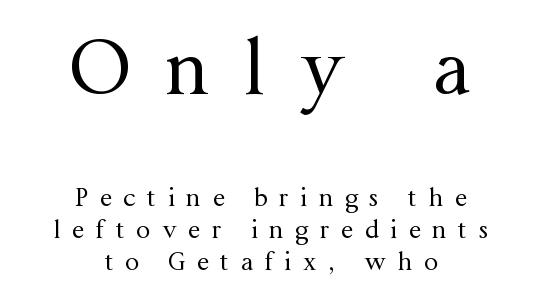
{"serif": "yes", "italic": "no", "bold": "no", "weight": "regular", "width": "normal", "stroke_contrast": "medium", "x_height": "medium", "monospaced": "no", "underline": "no", "align": "center", "line_spacing": "normal", "line_spacing_ratio": 1.29, "letter_spacing": "wide", "letter_spacing_em": 0.46, "larger_block": "first", "size_ratio": 3.04, "glyph_px": 76}
